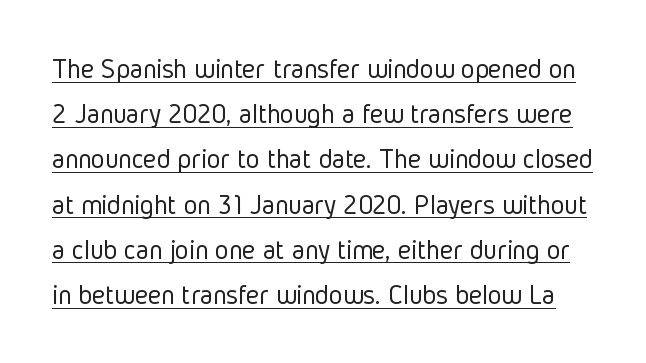
Each word holds together tightly as a unit, with standard inter-letter gaps. Proportional: the letters do not fall into vertical columns. Weight: in the light-to-regular range. Posture: upright roman. Examine the stroke ends and you'll find no serifs. The line-height multiplier appears to be the usual default.
